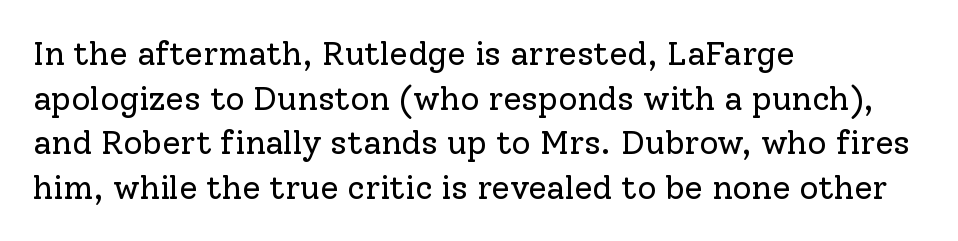
The space beneath each line is pristine and unruled. The letters advance in unequal steps, a hallmark of proportional type. This is the regular roman posture of the typeface. Is this a heavy cut? Hardly; it is regular or lighter. The type is set solid horizontally, with unmodified tracking.
